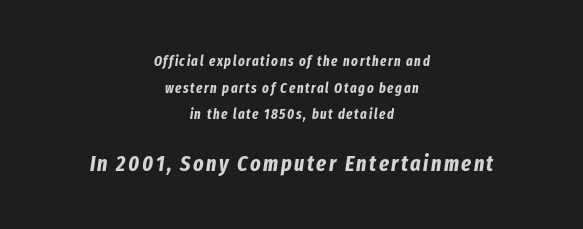
The image shows 22 px bold type, italic (leaning right); set centered, loose line spacing (1.91x), not underlined; the second (bottom) block is 1.57x larger.
